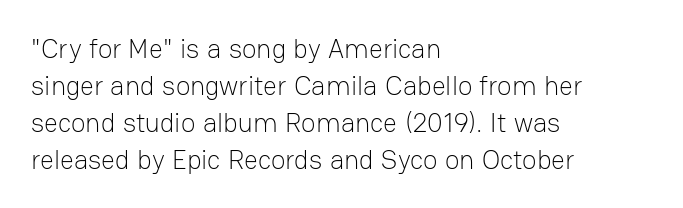
The image shows 27 px text type, upright; set left-aligned, normal line spacing (1.37x), normal letter spacing, not underlined.
